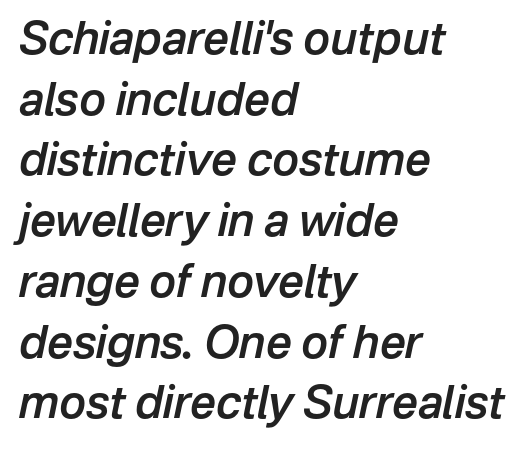
Its strokes are somewhat broadened, the hallmark of semibold type. A student would call this left alignment; a typographer would say flush left, rag right. The gaps between neighbouring characters are ordinary and unremarkable. It's the slanting kind of type. Words float on clear page, feet unadorned.
